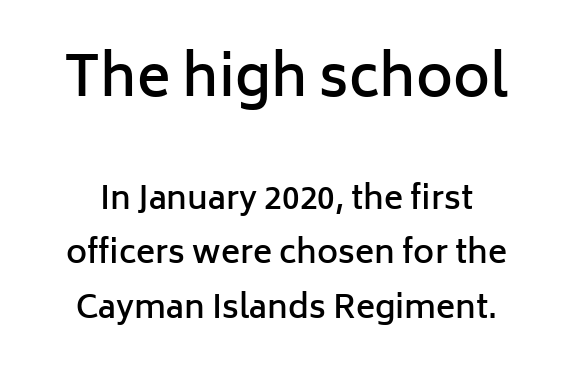
{"serif": "no", "italic": "no", "bold": "semi", "weight": "semibold", "width": "normal", "stroke_contrast": "low", "x_height": "medium", "monospaced": "no", "underline": "no", "align": "center", "line_spacing": "normal", "line_spacing_ratio": 1.7, "letter_spacing": "normal", "letter_spacing_em": 0.0, "larger_block": "first", "size_ratio": 1.75, "glyph_px": 56}
